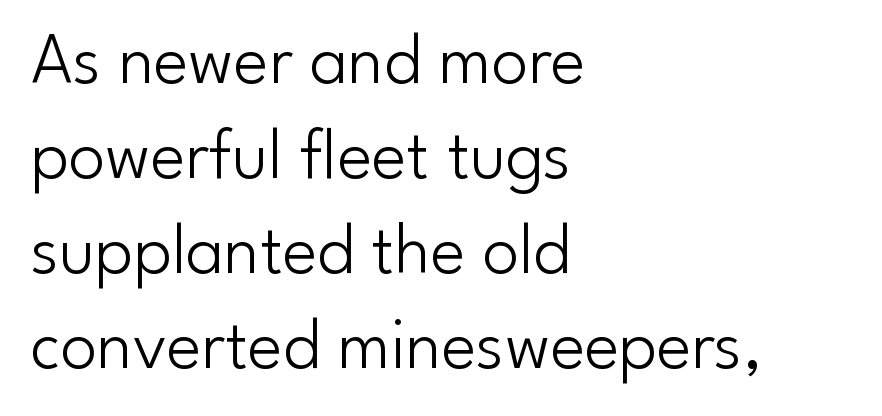
The image shows 73 px light sans-serif type, upright; set left-aligned, normal line spacing (1.3x), normal letter spacing, not underlined; low stroke contrast and a small x-height.
